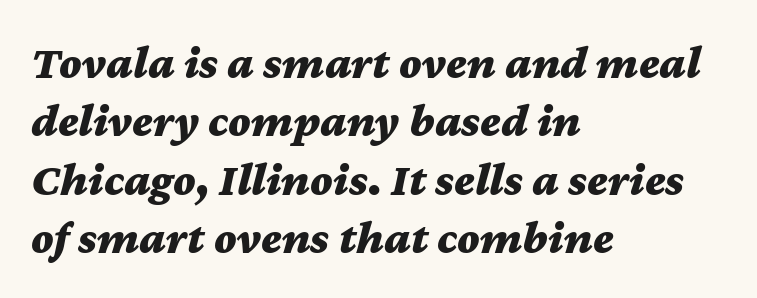
Lines of text with bare space underneath. Bold? Absolutely — the strokes are thick and heavy. Notice how the passage keeps a crisp vertical edge on the left only. Tracking here is standard; glyphs follow each other at the usual distance.
